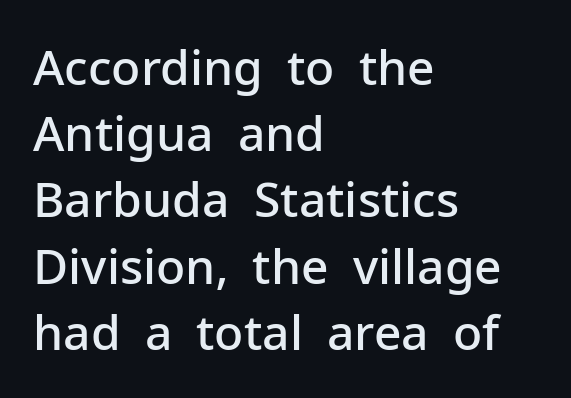
The image shows 48 px semibold sans-serif type, upright; set left-aligned, normal line spacing (1.38x), normal letter spacing, not underlined; low stroke contrast and a medium x-height.
